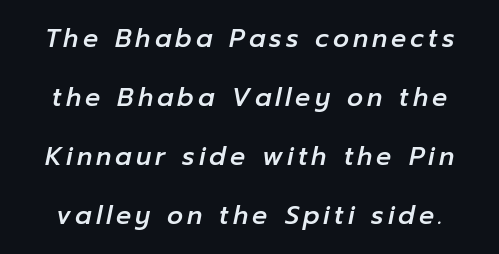
{"italic": "yes", "lean": "right", "slant_degrees": 12, "underline": "no", "line_spacing": "loose", "line_spacing_ratio": 2.36, "glyph_px": 25}
